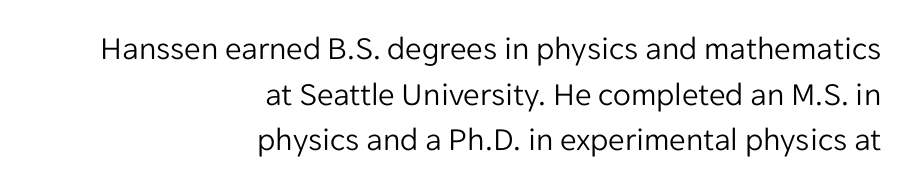
Q: Is the text bold? A: No.
Q: Is the text italic (slanted)? A: No, it is upright.
Q: Is the typeface a serif or a sans-serif typeface? A: Sans-serif.
Q: Is the text underlined? A: No.
Q: How is the paragraph aligned? A: Right-aligned.
Q: Is the spacing between letters normal or unusually wide? A: Normal.
Q: Is the spacing between lines tight, normal or loose? A: Normal.
Q: Width (condensed, normal, or wide)? A: Normal.
Q: Stroke contrast? A: Low.
Q: x-height? A: Medium.
Q: Monospaced? A: No.
